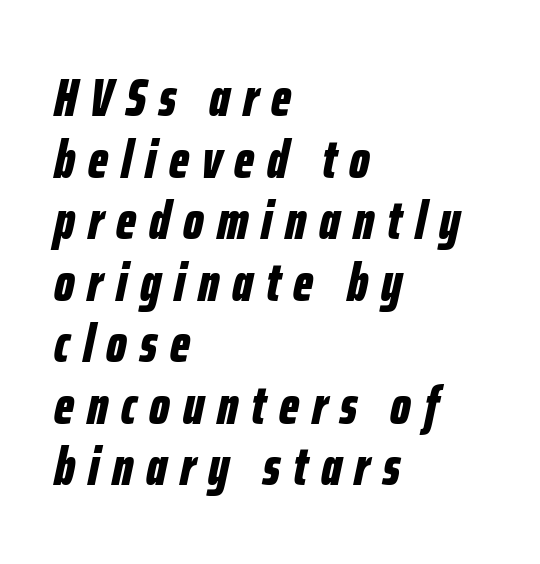
Here the designer chose a conventional face with non-uniform glyph widths. The typesetter chose a ragged-right arrangement here. A typesetter would mark this as italic. The strip under each line holds only bare page. One glance says dense: line gaps are narrower than usual.
